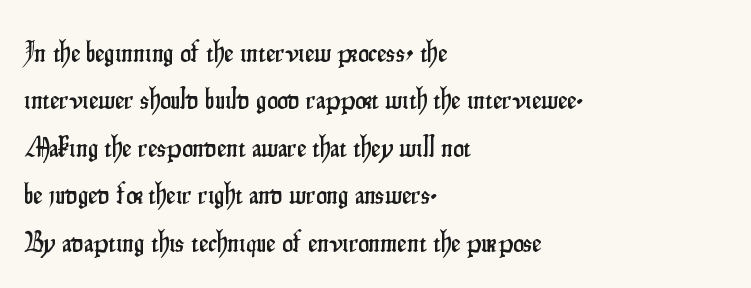
Q: Is the text italic (slanted)? A: No, it is upright.
Q: Is the typeface a serif or a sans-serif typeface? A: Sans-serif.
Q: Is the text underlined? A: No.
Q: How is the paragraph aligned? A: Left-aligned.
Q: Is the spacing between letters normal or unusually wide? A: Normal.
Q: Is the spacing between lines tight, normal or loose? A: Normal.
Q: Width (condensed, normal, or wide)? A: Condensed.
Q: Stroke contrast? A: Low.
Q: x-height? A: Small.
Q: Monospaced? A: No.
